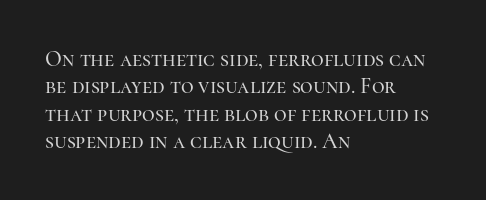
Q: Is the text italic (slanted)? A: No, it is upright.
Q: Is the text underlined? A: No.
Q: How is the paragraph aligned? A: Left-aligned.
Q: Is the spacing between letters normal or unusually wide? A: Normal.
